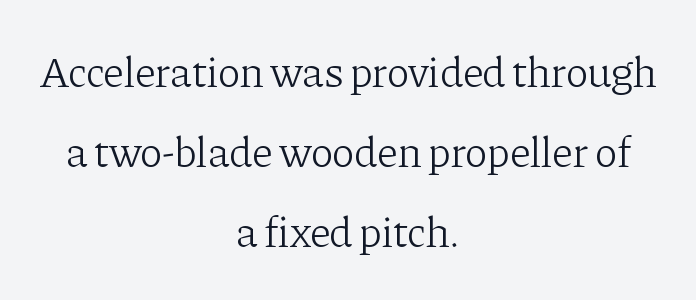
Q: Is the text bold? A: No.
Q: Is the text italic (slanted)? A: No, it is upright.
Q: Is the typeface a serif or a sans-serif typeface? A: Serif.
Q: Is the text underlined? A: No.
Q: How is the paragraph aligned? A: Centered.
Q: Is the spacing between letters normal or unusually wide? A: Normal.
Q: Width (condensed, normal, or wide)? A: Normal.
Q: Stroke contrast? A: Low.
Q: x-height? A: Medium.
Q: Monospaced? A: No.
